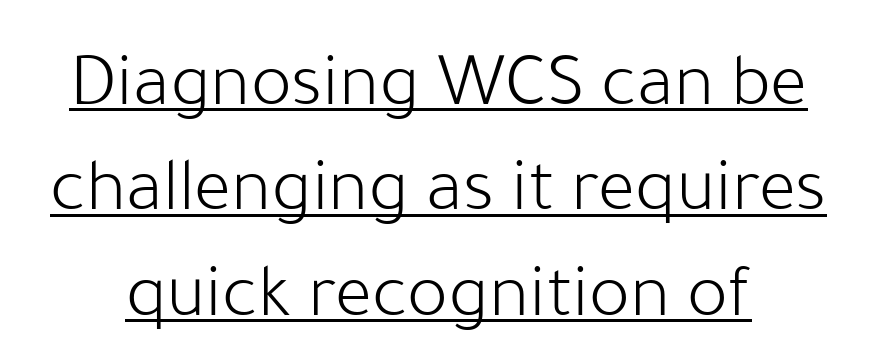
Q: Is the text bold? A: No.
Q: Is the text italic (slanted)? A: No, it is upright.
Q: Is the typeface a serif or a sans-serif typeface? A: Sans-serif.
Q: Is the text underlined? A: Yes.
Q: Is the spacing between letters normal or unusually wide? A: Normal.
Q: Is the spacing between lines tight, normal or loose? A: Normal.
Q: Width (condensed, normal, or wide)? A: Normal.
Q: Stroke contrast? A: Low.
Q: x-height? A: Medium.
Q: Monospaced? A: No.
